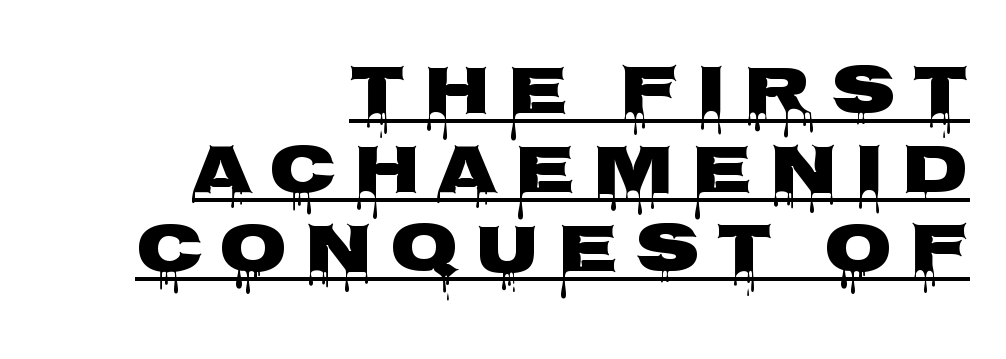
The image shows 70 px heavy, wide sans-serif type, upright; set right-aligned, tight line spacing (1.13x), unusually wide letter spacing (+0.24 em), underlined; low stroke contrast and a large x-height.
